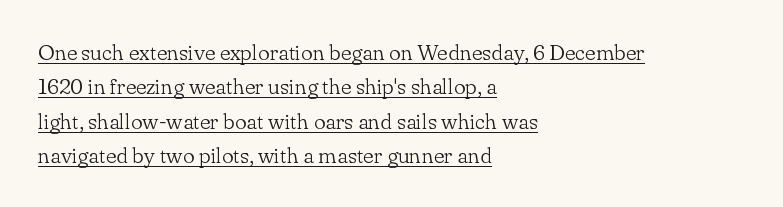
Q: Is the text bold? A: No.
Q: Is the text italic (slanted)? A: No, it is upright.
Q: Is the text underlined? A: Yes.
Q: How is the paragraph aligned? A: Left-aligned.
Q: Is the spacing between letters normal or unusually wide? A: Normal.
Q: Is the spacing between lines tight, normal or loose? A: Normal.
